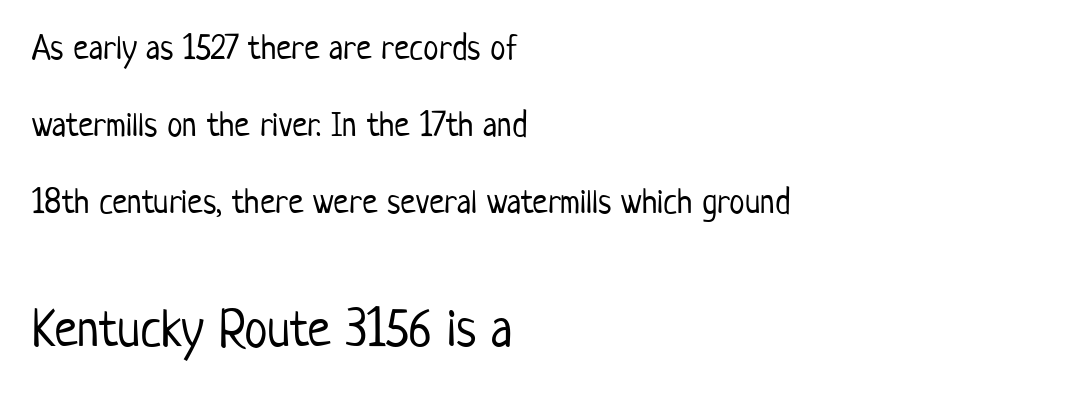
Q: Is the text bold? A: No.
Q: Is the text italic (slanted)? A: No, it is upright.
Q: Is the typeface a serif or a sans-serif typeface? A: Sans-serif.
Q: Is the text underlined? A: No.
Q: How is the paragraph aligned? A: Left-aligned.
Q: Is the spacing between letters normal or unusually wide? A: Normal.
Q: Is the spacing between lines tight, normal or loose? A: Loose.
Q: Which block of text is set in a larger size, the first (top) or the second (bottom)? A: The second (bottom) one.
Q: Width (condensed, normal, or wide)? A: Condensed.
Q: Stroke contrast? A: Low.
Q: x-height? A: Medium.
Q: Monospaced? A: No.
